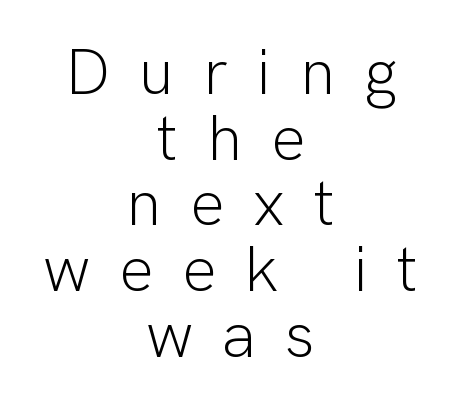
{"serif": "no", "italic": "no", "bold": "no", "weight": "light", "width": "normal", "stroke_contrast": "low", "x_height": "medium", "monospaced": "no", "underline": "no", "align": "center", "line_spacing": "tight", "line_spacing_ratio": 1.01, "letter_spacing": "wide", "letter_spacing_em": 0.44, "glyph_px": 65}
